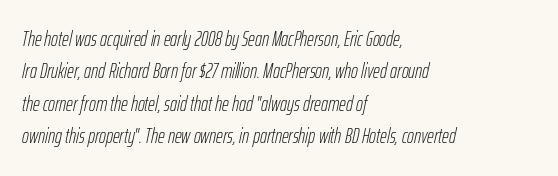
Q: Is the text bold? A: No.
Q: Is the text italic (slanted)? A: Yes, it leans right by about 12 degrees.
Q: Is the text underlined? A: No.
Q: How is the paragraph aligned? A: Left-aligned.
Q: Is the spacing between letters normal or unusually wide? A: Normal.
Q: Is the spacing between lines tight, normal or loose? A: Normal.
